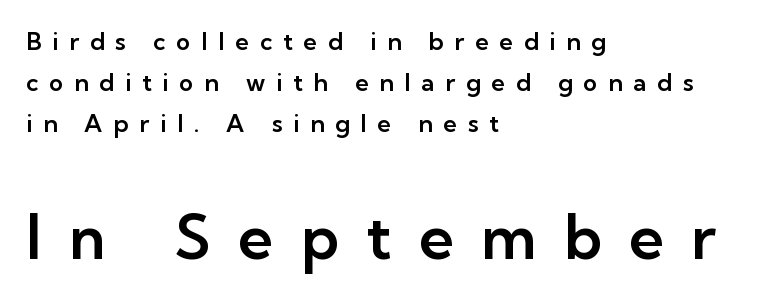
This rendering widens character spacing well past its baseline value. You can tell from the bare stems that sans-serif type was used. This sample uses an upright cut, with every glyph sitting square on the baseline. The composition opens small and finishes big. Character widths vary here, with narrow letters taking less room than wide ones. Quick note: underline off.
